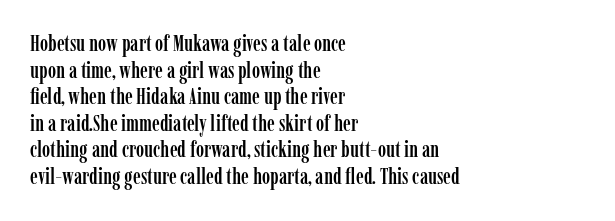
Q: Is the text italic (slanted)? A: No, it is upright.
Q: Is the text underlined? A: No.
Q: How is the paragraph aligned? A: Left-aligned.
Q: Is the spacing between letters normal or unusually wide? A: Normal.
